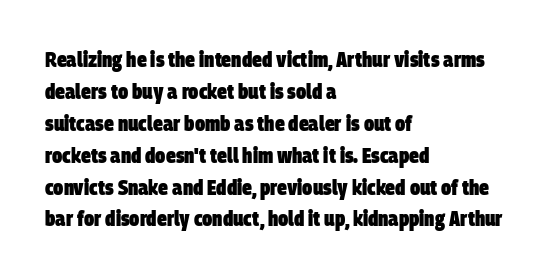
Q: Is the text bold? A: Yes.
Q: Is the text underlined? A: No.
Q: How is the paragraph aligned? A: Left-aligned.
Q: Is the spacing between letters normal or unusually wide? A: Normal.
Q: Is the spacing between lines tight, normal or loose? A: Normal.
